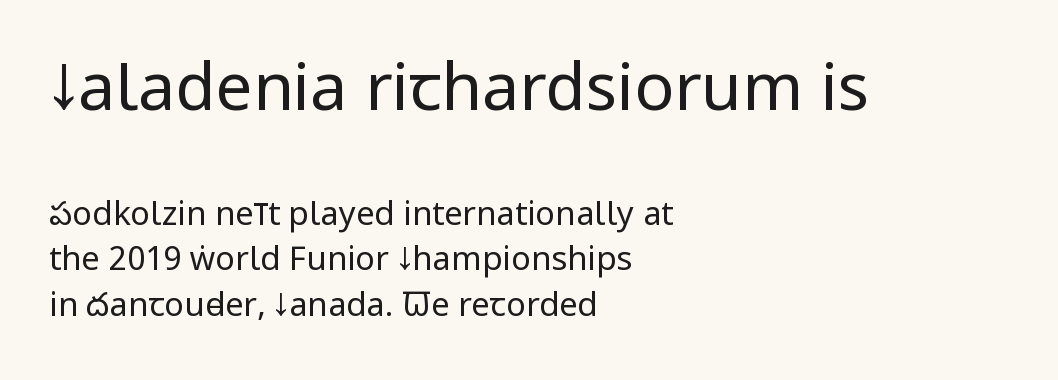
Q: Is the text bold? A: No.
Q: Is the text italic (slanted)? A: No, it is upright.
Q: Is the typeface a serif or a sans-serif typeface? A: Sans-serif.
Q: Is the text underlined? A: No.
Q: How is the paragraph aligned? A: Left-aligned.
Q: Is the spacing between letters normal or unusually wide? A: Normal.
Q: Is the spacing between lines tight, normal or loose? A: Normal.
Q: Which block of text is set in a larger size, the first (top) or the second (bottom)? A: The first (top) one.
Q: Width (condensed, normal, or wide)? A: Condensed.
Q: Stroke contrast? A: Low.
Q: x-height? A: Large.
Q: Monospaced? A: No.
